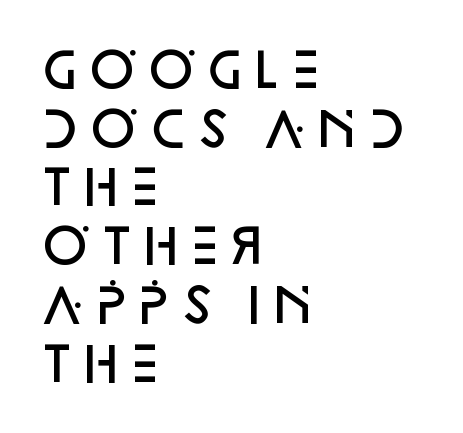
{"serif": "no", "italic": "no", "bold": "semi", "weight": "semibold", "width": "normal", "stroke_contrast": "low", "x_height": "large", "monospaced": "no", "underline": "no", "align": "left", "line_spacing": "normal", "line_spacing_ratio": 1.25, "letter_spacing": "normal", "letter_spacing_em": 0.0, "glyph_px": 47}
